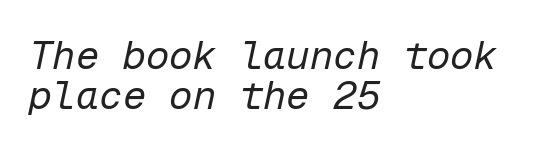
{"italic": "yes", "lean": "right", "slant_degrees": 12, "bold": "no", "weight": "regular", "width": "normal", "stroke_contrast": "low", "x_height": "medium", "monospaced": "yes", "underline": "no", "align": "left", "line_spacing": "tight", "line_spacing_ratio": 1.02, "letter_spacing": "normal", "letter_spacing_em": 0.0, "glyph_px": 39}
